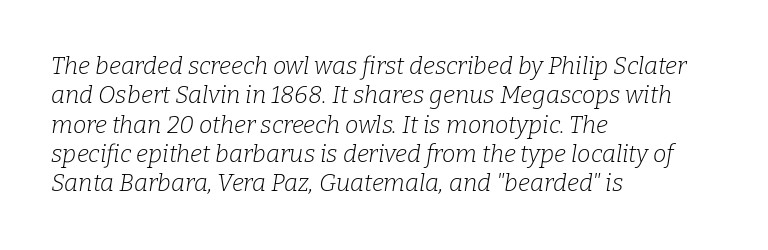
Glyph-to-glyph distance matches everyday printed text. Beneath every word, the page is bare. When letters slant like this, we call the style italic. Caption: face not bold, strokes unweighted.
